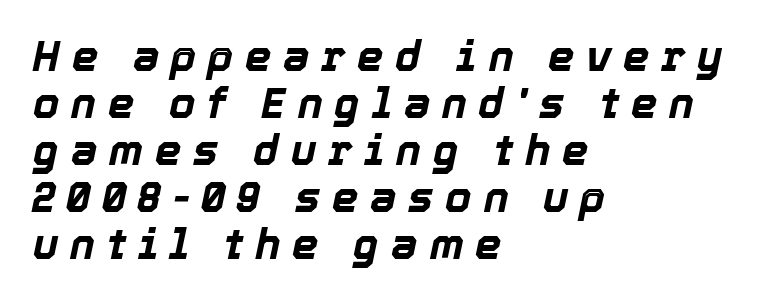
The image shows 42 px bold type, italic (leaning right); set left-aligned, tight line spacing (1.12x), unusually wide letter spacing (+0.28 em), not underlined; a medium x-height.
